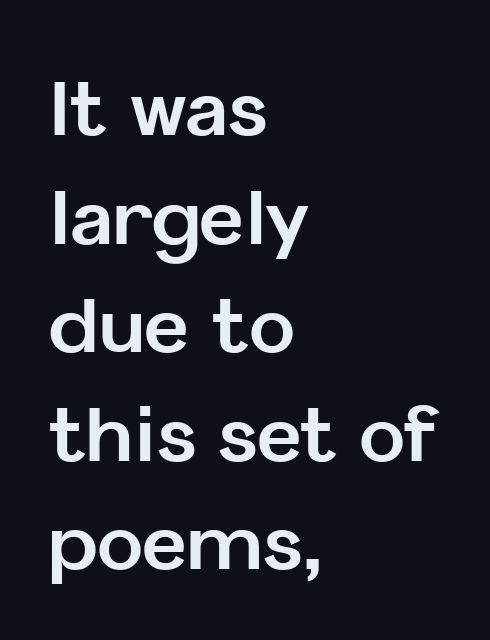
The image shows 77 px bold sans-serif type, upright; set left-aligned, normal line spacing (1.41x), normal letter spacing, not underlined; low stroke contrast and a medium x-height.
